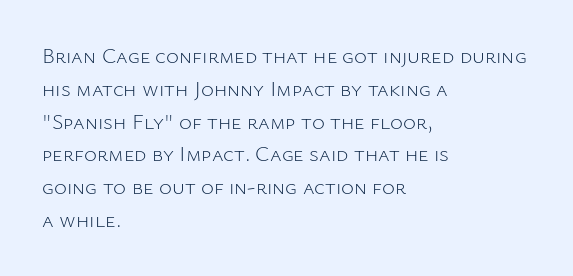
Descender tails drop into unmarked territory. Vertically, the passage feels balanced, rows spaced as you'd expect. The typesetter chose a ragged-right arrangement here. The typography opts for an upright posture over an oblique one. The rendering keeps characters at their native spacing. Stroke mass is kept to a normal reading level or below.
